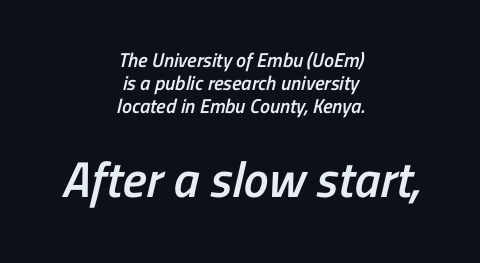
The image shows 50 px semibold, condensed sans-serif type; set centered, tight line spacing (1.14x), normal letter spacing, not underlined; the second (bottom) block is 2.5x larger; low stroke contrast and a medium x-height.
